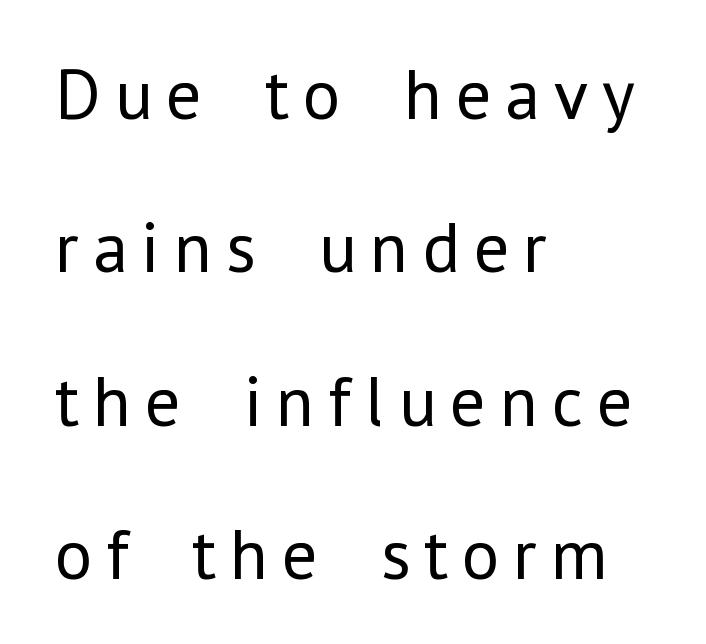
{"serif": "no", "italic": "no", "bold": "no", "weight": "regular", "width": "normal", "stroke_contrast": "low", "x_height": "medium", "monospaced": "no", "underline": "no", "align": "left", "line_spacing": "loose", "line_spacing_ratio": 2.13, "glyph_px": 72}
